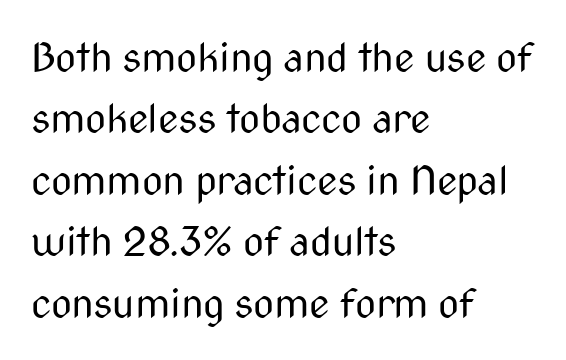
The cut favours lightness, reaching ordinary text weight at its darkest. The face used here is a sans, in the tradition of grotesques and geometrics. Character widths vary here, with narrow letters taking less room than wide ones. This is roman type, the default non-slanted kind.
